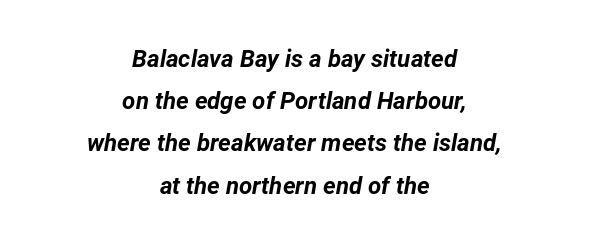
Q: Is the text bold? A: Yes.
Q: Is the text italic (slanted)? A: Yes, it leans right by about 12 degrees.
Q: Is the text underlined? A: No.
Q: How is the paragraph aligned? A: Centered.
Q: Is the spacing between letters normal or unusually wide? A: Normal.
